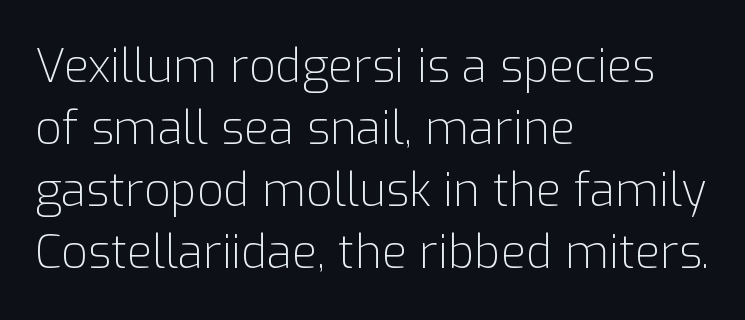
The image shows 46 px light sans-serif type, upright; set left-aligned, normal line spacing (1.35x), normal letter spacing, not underlined; low stroke contrast and a medium x-height.
